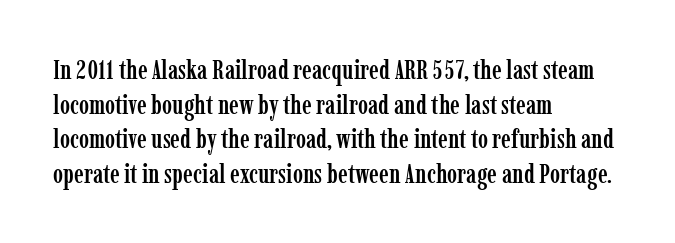
Q: Is the text italic (slanted)? A: No, it is upright.
Q: Is the text underlined? A: No.
Q: How is the paragraph aligned? A: Left-aligned.
Q: Is the spacing between letters normal or unusually wide? A: Normal.
Q: Is the spacing between lines tight, normal or loose? A: Normal.
